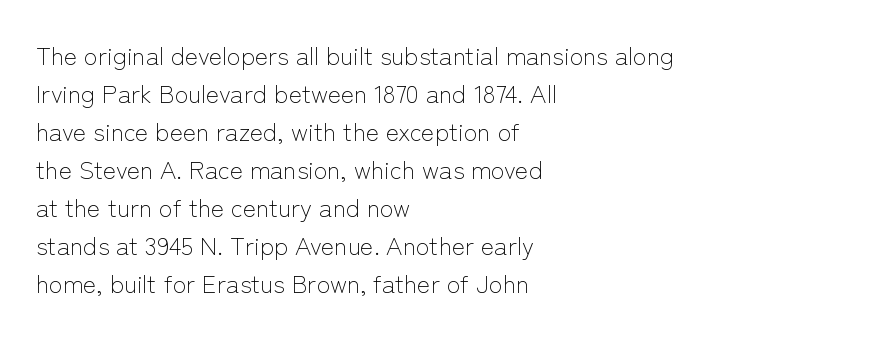
The image shows 25 px text type, upright; set left-aligned, normal line spacing (1.52x), normal letter spacing, not underlined.
